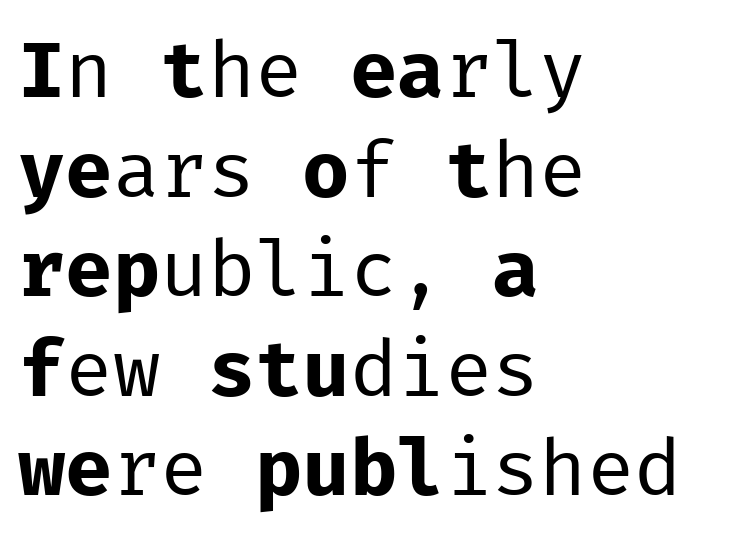
The compositor pushed each line to the left boundary. What stands out about the letter spacing? Nothing — it is the standard amount. Typographically, this falls in the sans-serif category. These lines are rendered in a fixed-pitch font. Every character sits straight up, as roman type does.
